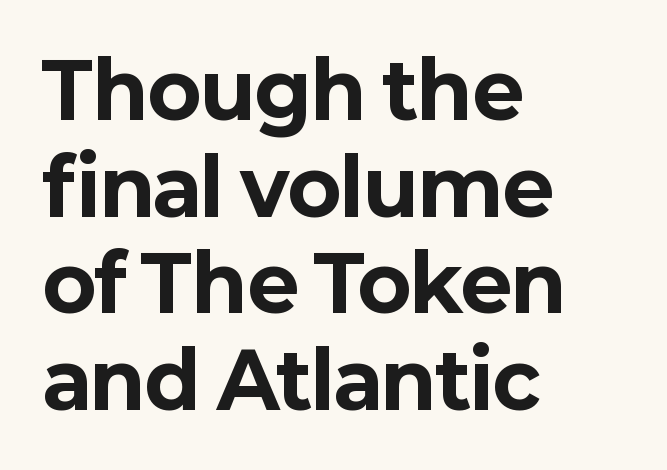
The image shows 78 px bold sans-serif type, upright; set left-aligned, line spacing 1.24x, normal letter spacing, not underlined; low stroke contrast and a medium x-height.
